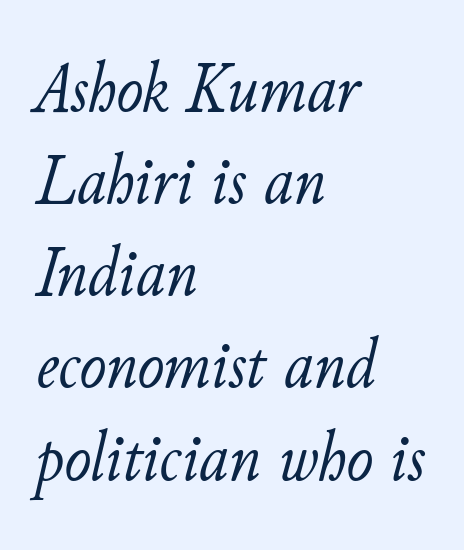
The image shows 72 px light type, italic (leaning right); set left-aligned, normal line spacing (1.28x), normal letter spacing, not underlined; low stroke contrast and a small x-height.
